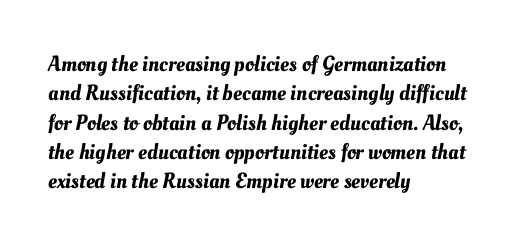
The type is set solid horizontally, with unmodified tracking. The lines in this sample share a left origin and differ only in where they stop. Baseline-to-baseline distance is the conventional proportion of letter height. Type without underlining.
